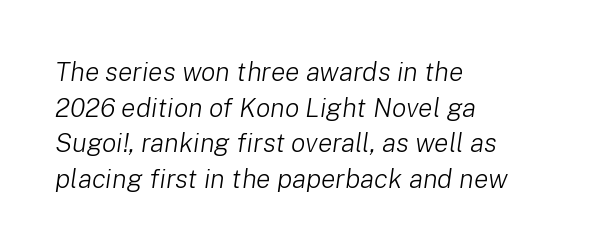
{"italic": "yes", "lean": "right", "slant_degrees": 8, "bold": "no", "underline": "no", "align": "left", "line_spacing": "normal", "line_spacing_ratio": 1.32, "letter_spacing": "normal", "letter_spacing_em": 0.0, "glyph_px": 27}
